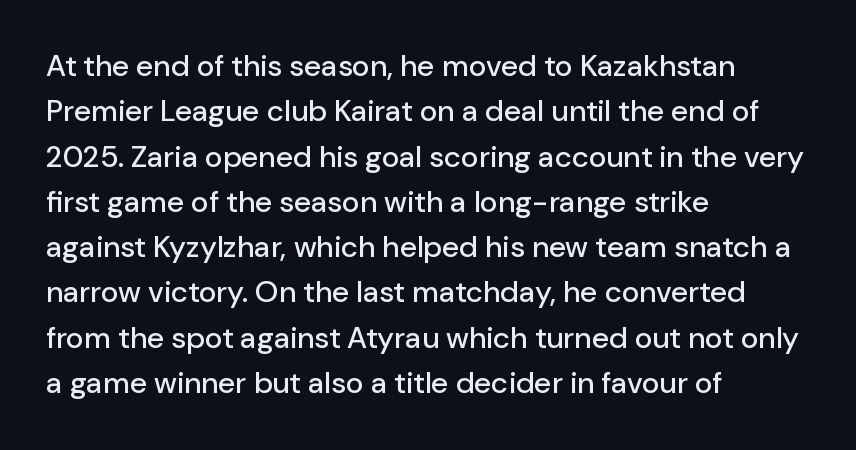
{"serif": "no", "italic": "no", "width": "normal", "stroke_contrast": "low", "x_height": "medium", "monospaced": "no", "underline": "no", "align": "left", "line_spacing": "normal", "line_spacing_ratio": 1.51, "letter_spacing": "normal", "letter_spacing_em": 0.0, "glyph_px": 30}
